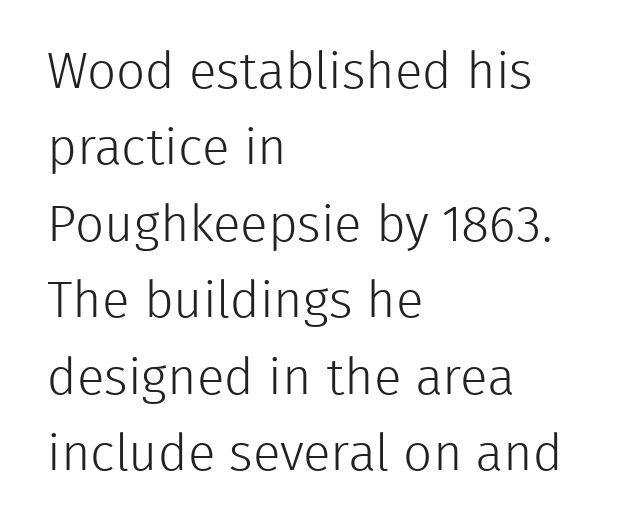
Q: Is the text bold? A: No.
Q: Is the text italic (slanted)? A: No, it is upright.
Q: Is the typeface a serif or a sans-serif typeface? A: Sans-serif.
Q: Is the text underlined? A: No.
Q: How is the paragraph aligned? A: Left-aligned.
Q: Is the spacing between letters normal or unusually wide? A: Normal.
Q: Is the spacing between lines tight, normal or loose? A: Normal.
Q: Width (condensed, normal, or wide)? A: Normal.
Q: Stroke contrast? A: Low.
Q: x-height? A: Medium.
Q: Monospaced? A: No.
